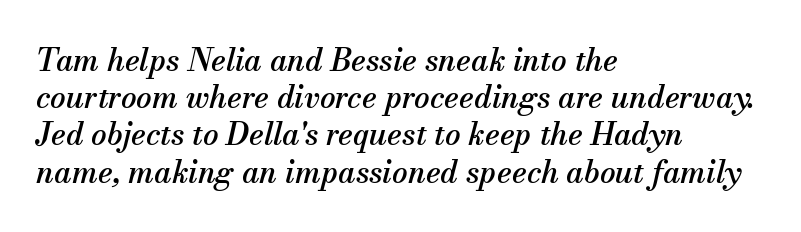
Q: Is the text italic (slanted)? A: Yes, it leans right by about 13 degrees.
Q: Is the typeface a serif or a sans-serif typeface? A: Serif.
Q: Is the text underlined? A: No.
Q: How is the paragraph aligned? A: Left-aligned.
Q: Is the spacing between letters normal or unusually wide? A: Normal.
Q: Width (condensed, normal, or wide)? A: Normal.
Q: Stroke contrast? A: Medium.
Q: x-height? A: Small.
Q: Monospaced? A: No.
